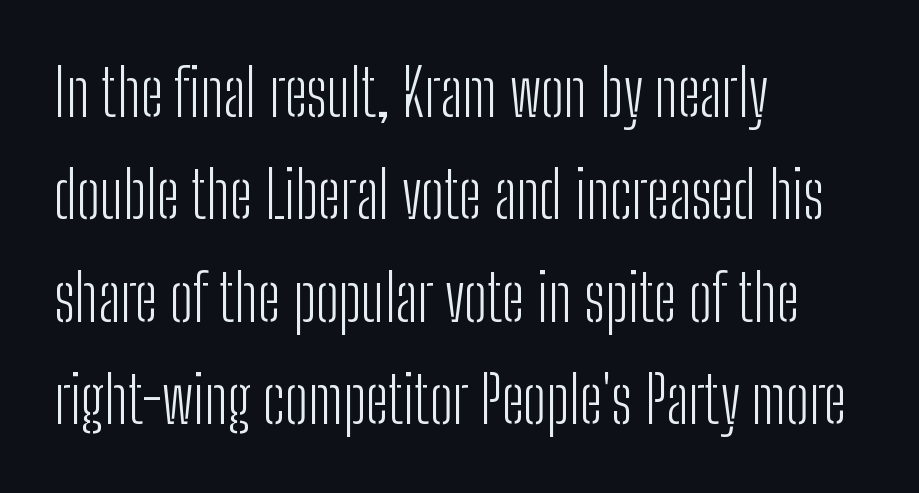
Q: Is the text bold? A: No.
Q: Is the text italic (slanted)? A: No, it is upright.
Q: Is the typeface a serif or a sans-serif typeface? A: Sans-serif.
Q: Is the text underlined? A: No.
Q: How is the paragraph aligned? A: Left-aligned.
Q: Is the spacing between letters normal or unusually wide? A: Normal.
Q: Is the spacing between lines tight, normal or loose? A: Normal.
Q: Width (condensed, normal, or wide)? A: Condensed.
Q: Stroke contrast? A: Low.
Q: x-height? A: Medium.
Q: Monospaced? A: No.
